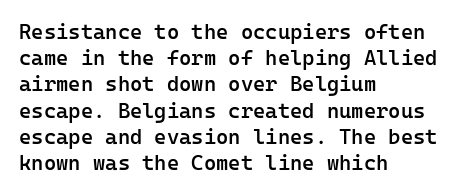
Just letters on the line, the space beneath them empty. Evenly set lines give the paragraph a standard silhouette. Compared with a centered layout, this one pins lines to the left instead. Letter spacing: default.
